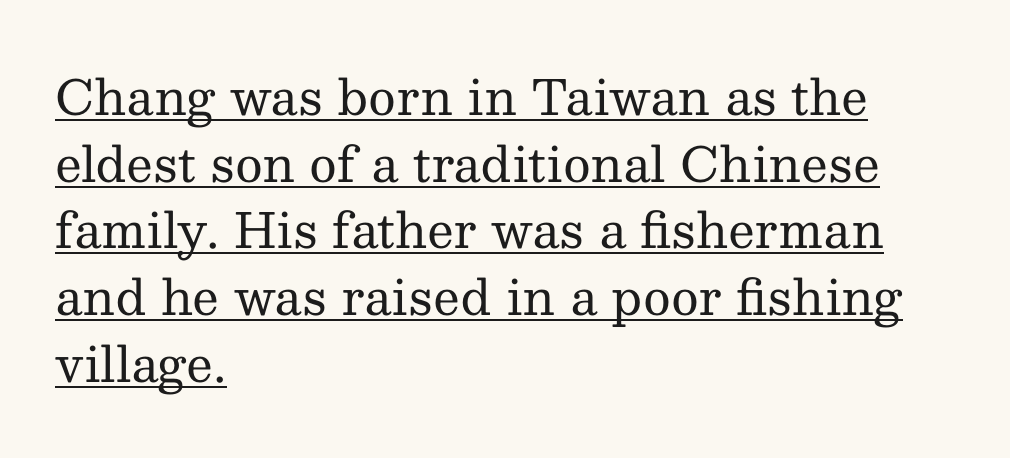
Q: Is the text bold? A: No.
Q: Is the text italic (slanted)? A: No, it is upright.
Q: Is the typeface a serif or a sans-serif typeface? A: Serif.
Q: Is the text underlined? A: Yes.
Q: How is the paragraph aligned? A: Left-aligned.
Q: Is the spacing between letters normal or unusually wide? A: Normal.
Q: Is the spacing between lines tight, normal or loose? A: Normal.
Q: Width (condensed, normal, or wide)? A: Normal.
Q: Stroke contrast? A: Medium.
Q: x-height? A: Medium.
Q: Monospaced? A: No.
